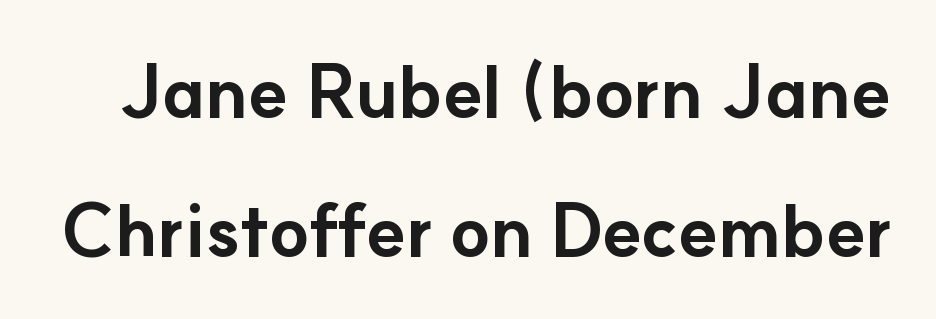
{"serif": "no", "italic": "no", "bold": "yes", "weight": "bold", "width": "normal", "stroke_contrast": "low", "x_height": "small", "monospaced": "no", "underline": "no", "line_spacing": "loose", "line_spacing_ratio": 1.9, "letter_spacing": "normal", "letter_spacing_em": 0.0, "glyph_px": 73}
